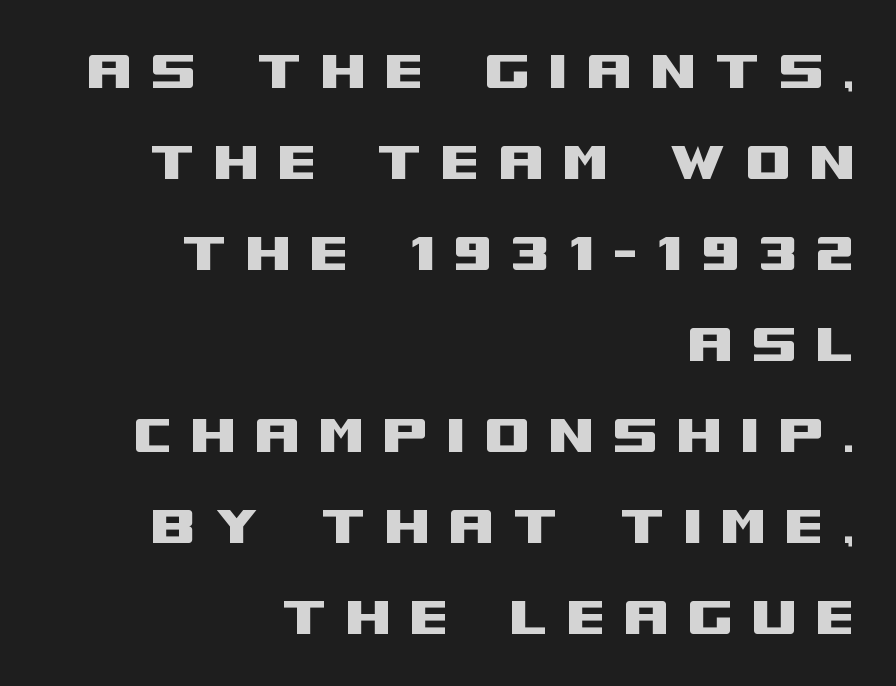
{"serif": "no", "italic": "no", "width": "wide", "stroke_contrast": "medium", "x_height": "large", "monospaced": "no", "underline": "no", "align": "right", "line_spacing": "normal", "line_spacing_ratio": 1.38, "letter_spacing": "wide", "letter_spacing_em": 0.27, "glyph_px": 66}
